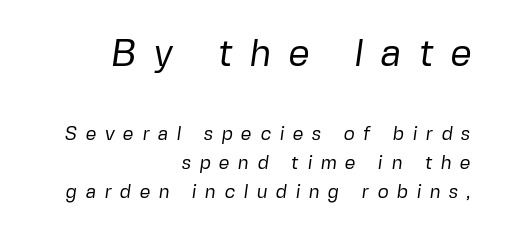
These lines have a slow, spaced-out rhythm from letter to letter. Any mark beneath the type? The region is blank. Character widths vary here, with narrow letters taking less room than wide ones. No feet cap the strokes, marking this as sans-serif type.
